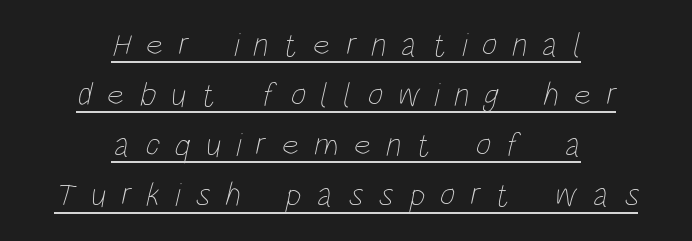
The image shows 33 px thin, condensed type; set centered, normal line spacing (1.52x), unusually wide letter spacing (+0.46 em), underlined; low stroke contrast and a large x-height.
